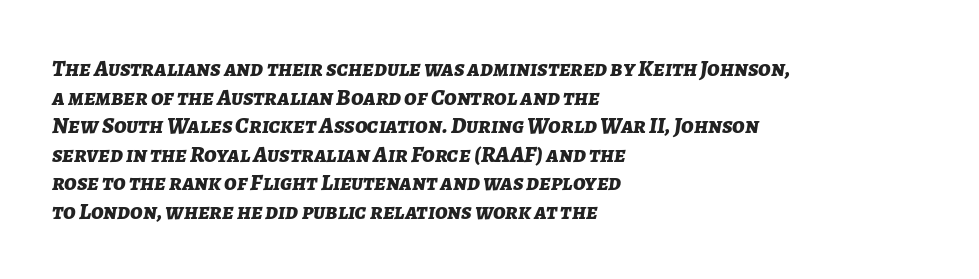
{"italic": "yes", "lean": "right", "slant_degrees": 7, "bold": "yes", "underline": "no", "align": "left", "line_spacing_ratio": 1.24, "letter_spacing": "normal", "letter_spacing_em": 0.0, "glyph_px": 23}
